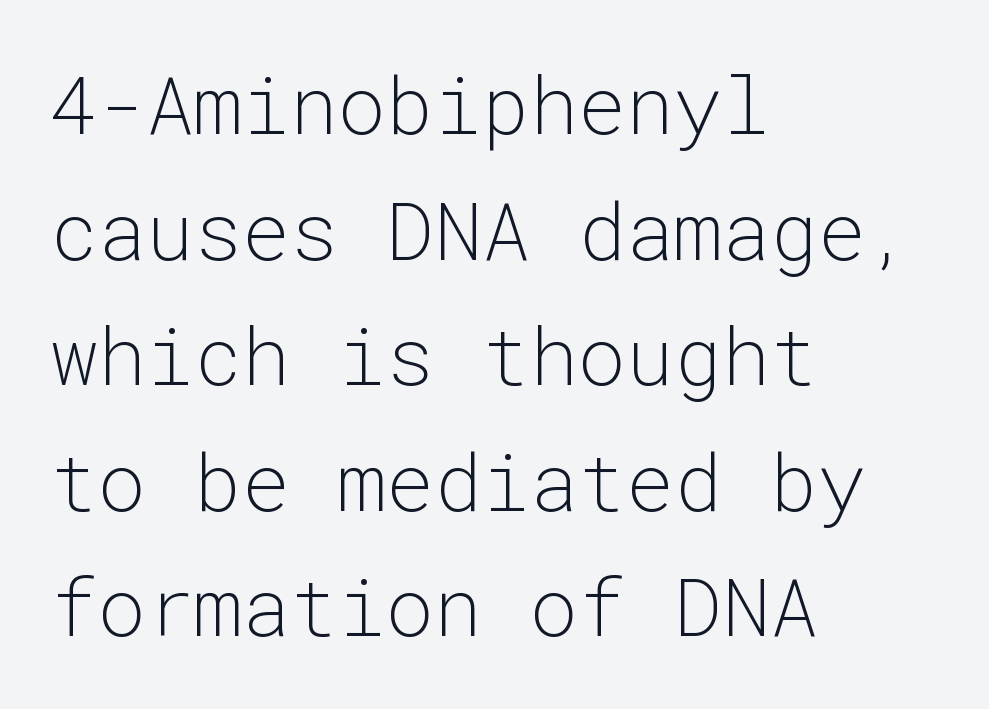
The image shows 80 px light sans-serif type, upright, monospaced; set left-aligned, normal line spacing (1.57x), normal letter spacing, not underlined; low stroke contrast and a medium x-height.
